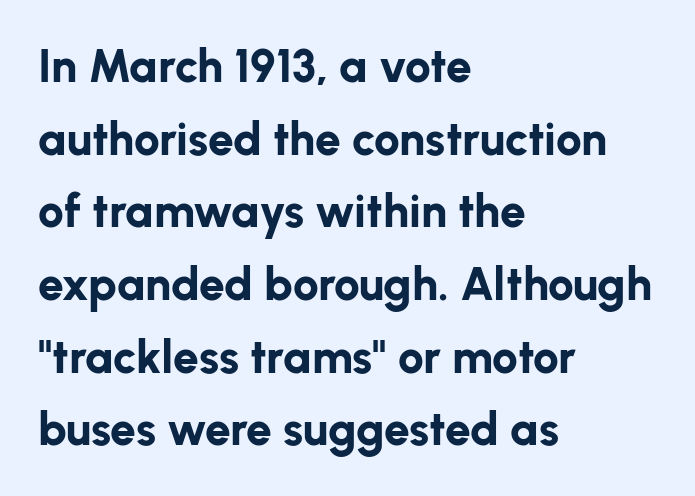
{"serif": "no", "italic": "no", "bold": "yes", "weight": "bold", "width": "normal", "stroke_contrast": "low", "x_height": "medium", "monospaced": "no", "underline": "no", "align": "left", "line_spacing": "normal", "line_spacing_ratio": 1.58, "letter_spacing": "normal", "letter_spacing_em": 0.0, "glyph_px": 46}
